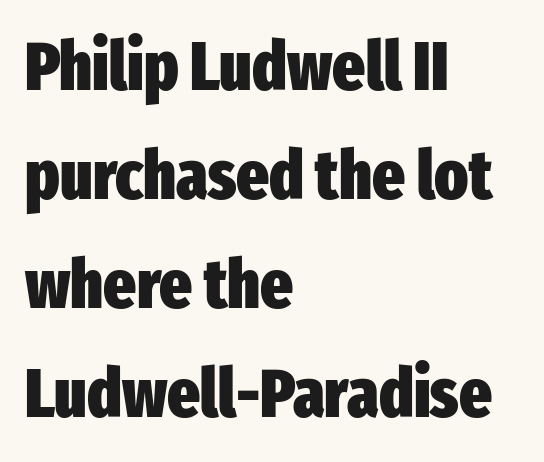
Q: Is the text bold? A: Yes.
Q: Is the text italic (slanted)? A: No, it is upright.
Q: Is the typeface a serif or a sans-serif typeface? A: Sans-serif.
Q: Is the text underlined? A: No.
Q: How is the paragraph aligned? A: Left-aligned.
Q: Is the spacing between letters normal or unusually wide? A: Normal.
Q: Is the spacing between lines tight, normal or loose? A: Normal.
Q: Width (condensed, normal, or wide)? A: Condensed.
Q: Stroke contrast? A: Low.
Q: x-height? A: Medium.
Q: Monospaced? A: No.
